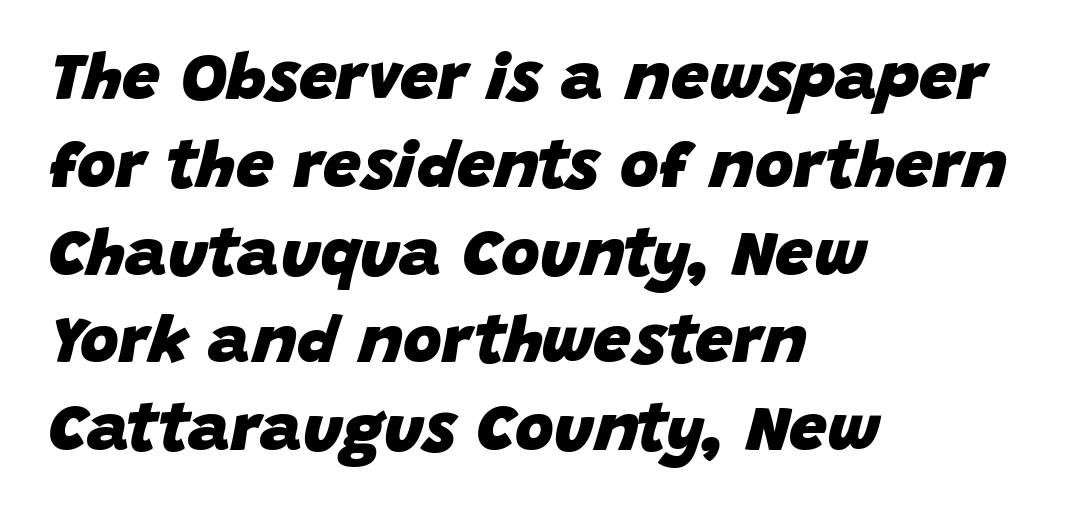
Q: Is the text bold? A: Yes.
Q: Is the text italic (slanted)? A: Yes, it leans right by about 15 degrees.
Q: Is the text underlined? A: No.
Q: How is the paragraph aligned? A: Left-aligned.
Q: Is the spacing between letters normal or unusually wide? A: Normal.
Q: Is the spacing between lines tight, normal or loose? A: Normal.
Q: Width (condensed, normal, or wide)? A: Normal.
Q: Stroke contrast? A: Low.
Q: x-height? A: Large.
Q: Monospaced? A: No.
